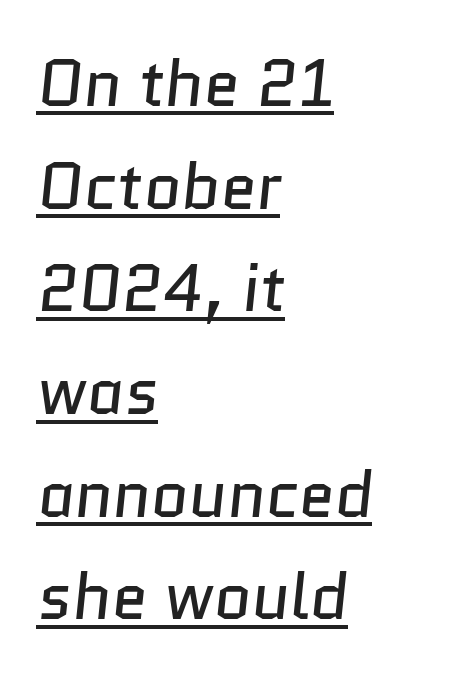
The image shows 65 px regular-weight sans-serif type; set left-aligned, normal line spacing (1.58x), normal letter spacing, underlined; low stroke contrast and a medium x-height.
